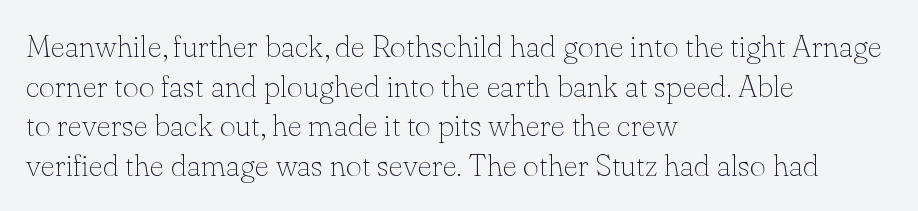
Q: Is the text bold? A: No.
Q: Is the text italic (slanted)? A: No, it is upright.
Q: Is the typeface a serif or a sans-serif typeface? A: Serif.
Q: Is the text underlined? A: No.
Q: How is the paragraph aligned? A: Left-aligned.
Q: Is the spacing between letters normal or unusually wide? A: Normal.
Q: Is the spacing between lines tight, normal or loose? A: Normal.
Q: Width (condensed, normal, or wide)? A: Normal.
Q: Stroke contrast? A: Low.
Q: x-height? A: Small.
Q: Monospaced? A: No.
